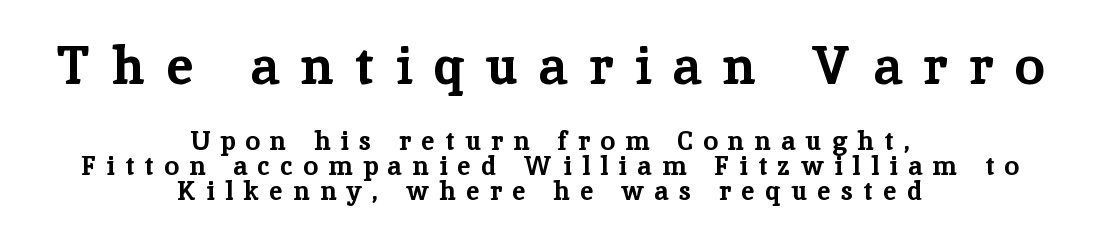
Q: Is the text bold? A: Yes.
Q: Is the text italic (slanted)? A: No, it is upright.
Q: Is the typeface a serif or a sans-serif typeface? A: Serif.
Q: Is the text underlined? A: No.
Q: How is the paragraph aligned? A: Centered.
Q: Is the spacing between letters normal or unusually wide? A: Unusually wide.
Q: Is the spacing between lines tight, normal or loose? A: Tight.
Q: Which block of text is set in a larger size, the first (top) or the second (bottom)? A: The first (top) one.
Q: Width (condensed, normal, or wide)? A: Normal.
Q: Stroke contrast? A: Low.
Q: x-height? A: Medium.
Q: Monospaced? A: No.
